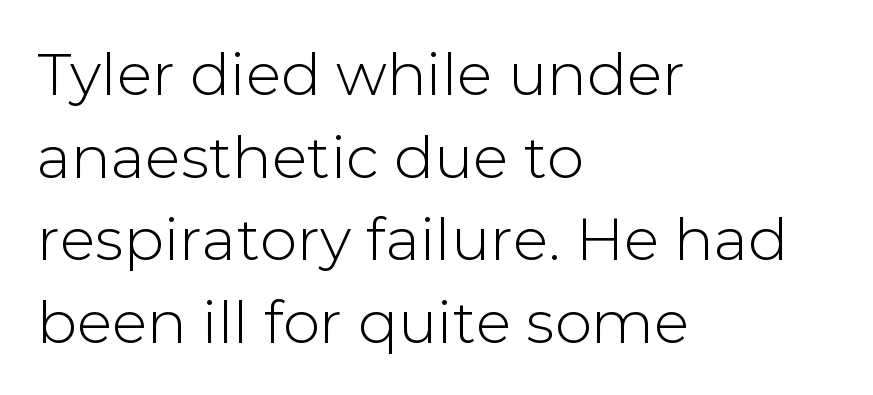
Q: Is the text italic (slanted)? A: No, it is upright.
Q: Is the typeface a serif or a sans-serif typeface? A: Sans-serif.
Q: Is the text underlined? A: No.
Q: How is the paragraph aligned? A: Left-aligned.
Q: Is the spacing between letters normal or unusually wide? A: Normal.
Q: Is the spacing between lines tight, normal or loose? A: Normal.
Q: Width (condensed, normal, or wide)? A: Normal.
Q: Stroke contrast? A: Low.
Q: x-height? A: Medium.
Q: Monospaced? A: No.
